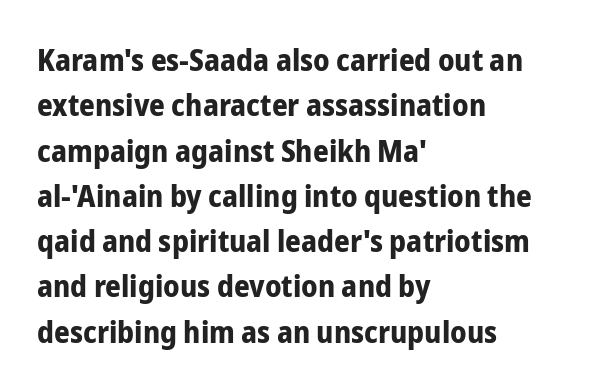
The image shows 31 px bold, condensed sans-serif type, upright; set left-aligned, normal line spacing (1.46x), normal letter spacing, not underlined; low stroke contrast and a medium x-height.
